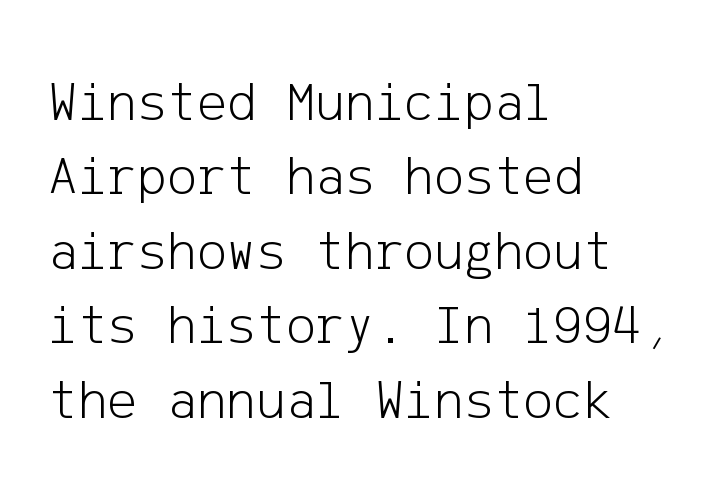
Q: Is the text bold? A: No.
Q: Is the text italic (slanted)? A: No, it is upright.
Q: Is the typeface a serif or a sans-serif typeface? A: Sans-serif.
Q: Is the text underlined? A: No.
Q: How is the paragraph aligned? A: Left-aligned.
Q: Is the spacing between letters normal or unusually wide? A: Normal.
Q: Is the spacing between lines tight, normal or loose? A: Normal.
Q: Width (condensed, normal, or wide)? A: Normal.
Q: Stroke contrast? A: Low.
Q: x-height? A: Medium.
